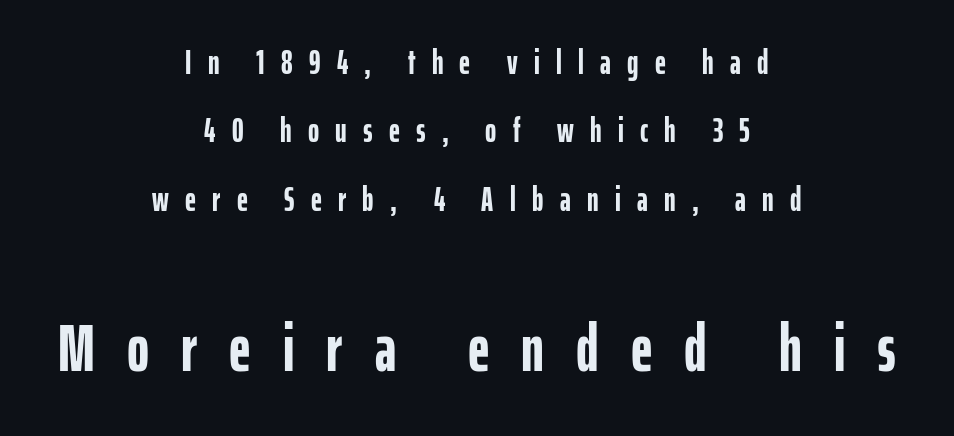
The image shows 67 px semibold, condensed sans-serif type, upright; set centered, loose line spacing (2.01x), unusually wide letter spacing (+0.48 em), not underlined; the second (bottom) block is 1.97x larger; low stroke contrast and a medium x-height.
